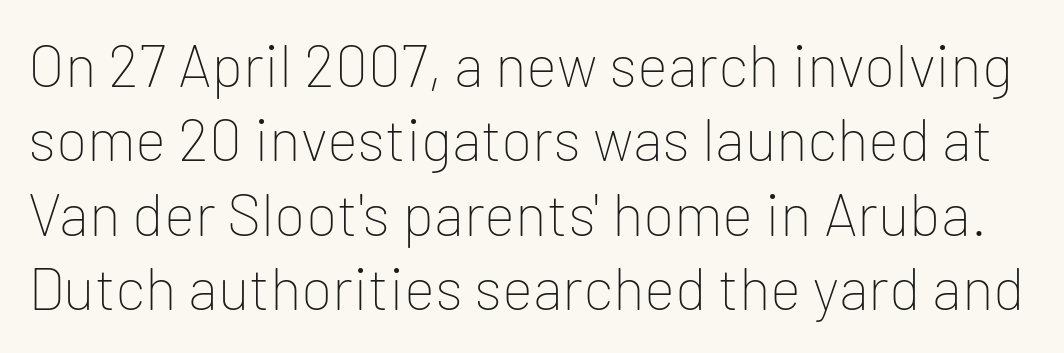
The image shows 59 px thin sans-serif type, upright; set normal line spacing (1.26x), normal letter spacing, not underlined; low stroke contrast and a medium x-height.
